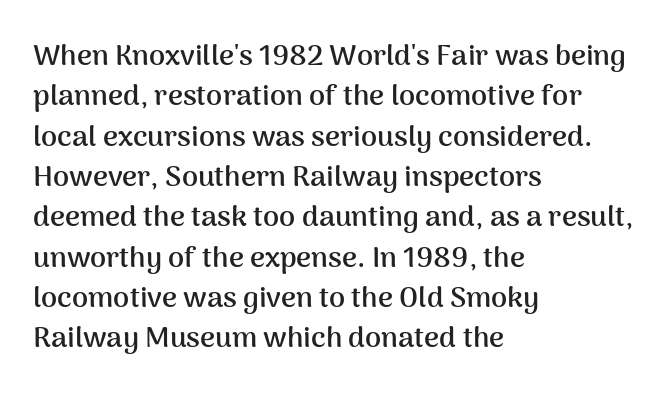
The image shows 29 px semibold sans-serif type, upright; set left-aligned, normal line spacing (1.39x), normal letter spacing, not underlined; medium stroke contrast and a medium x-height.
